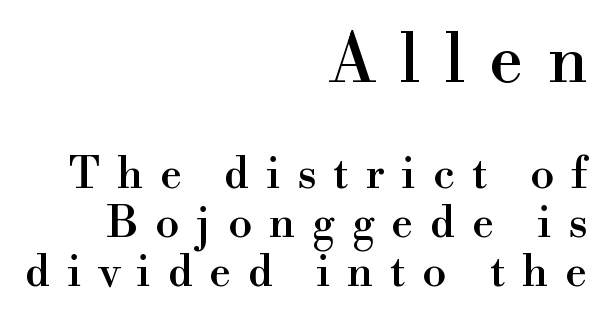
The image shows 66 px serif type, upright; set right-aligned, tight line spacing (1.11x), unusually wide letter spacing (+0.38 em), not underlined; the first (top) block is 1.5x larger; high stroke contrast and a small x-height.
